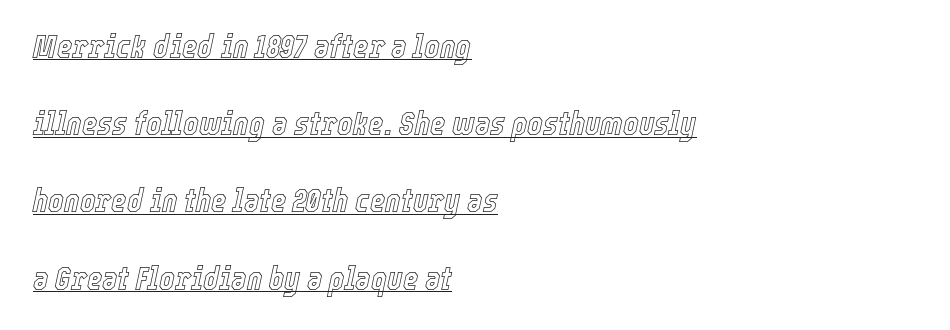
Q: Is the text italic (slanted)? A: Yes, it leans right by about 12 degrees.
Q: Is the text underlined? A: Yes.
Q: How is the paragraph aligned? A: Left-aligned.
Q: Is the spacing between letters normal or unusually wide? A: Normal.
Q: Is the spacing between lines tight, normal or loose? A: Loose.
Q: Width (condensed, normal, or wide)? A: Condensed.
Q: x-height? A: Medium.
Q: Monospaced? A: No.
